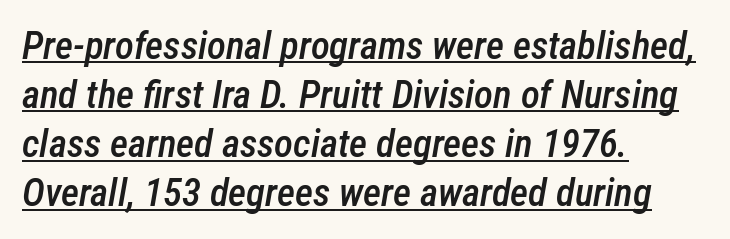
Students, observe the line beneath the letters — that is underlining. Each letter keeps its own natural width here, so spacing adapts to shape. This rendering uses left alignment, leaving the right contour irregular. I'd describe the lettering as semibold — firm but not a full bold. It's the slanting kind of type.
